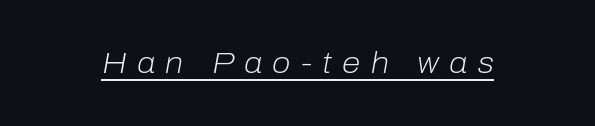
Q: Is the text bold? A: No.
Q: Is the text italic (slanted)? A: Yes, it leans right by about 10 degrees.
Q: Is the text underlined? A: Yes.
Q: Is the spacing between letters normal or unusually wide? A: Unusually wide.
Q: Width (condensed, normal, or wide)? A: Normal.
Q: Stroke contrast? A: Low.
Q: x-height? A: Medium.
Q: Monospaced? A: No.
